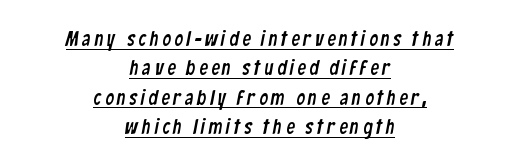
The image shows 21 px text type; set centered, normal line spacing (1.4x), underlined.
